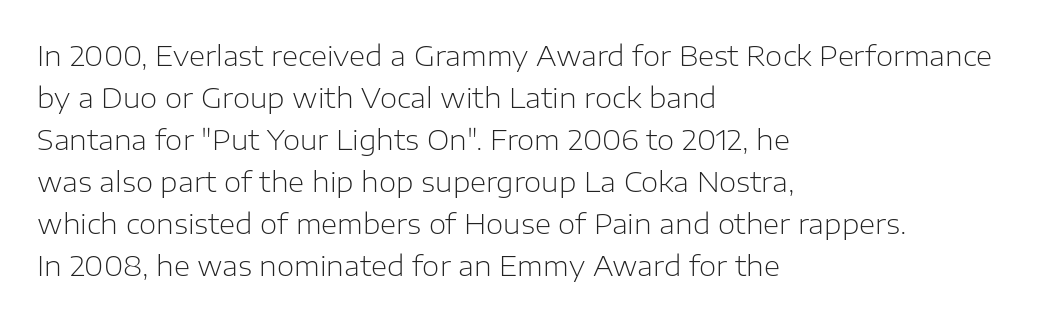
What's the leading like? Ordinary, nothing unusual. Heft: none added — not bold. The zone under the glyphs is completely vacant. Characters remain perfectly vertical along every line. This is sans-serif lettering, the kind often seen on screens and signage. The rendering uses natural spacing where letterforms have individual widths.
